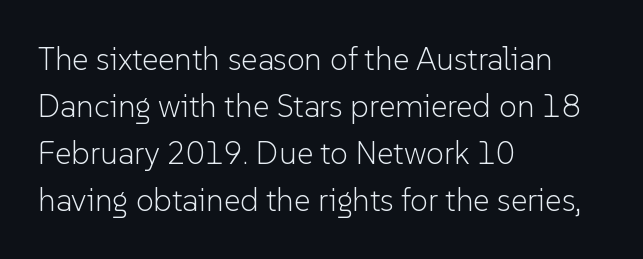
Vertical strokes here are truly vertical. Students, note that the glyphs here touch the page at normal intervals. The rendering uses natural spacing where letterforms have individual widths. Quick note: underline off. Letterform terminals end flat and unadorned throughout the passage.
